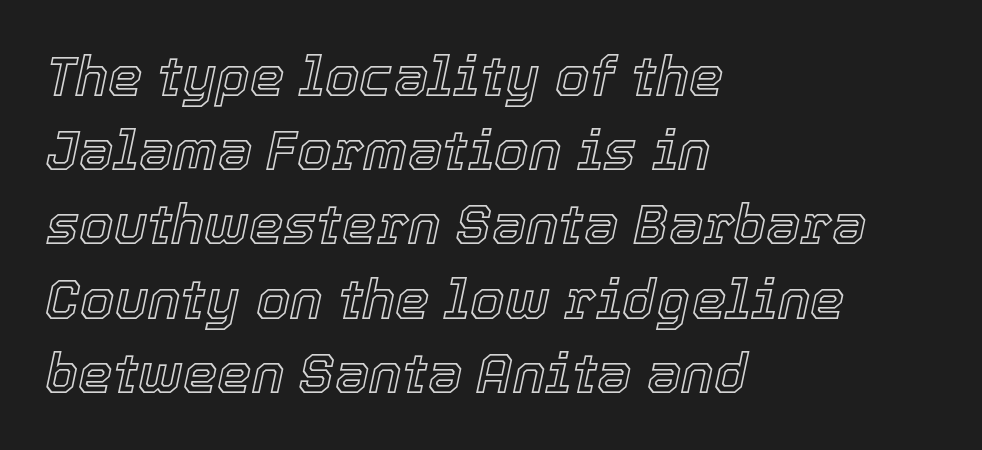
One glance says typical: line gaps are just what's usual. Default kerning and tracking; the words read as compact shapes. Line starts are locked; line ends wander. Here the designer chose a conventional face with non-uniform glyph widths. Glance below the letters and you will spot only blank space. The font's italic variant was chosen for this text.
